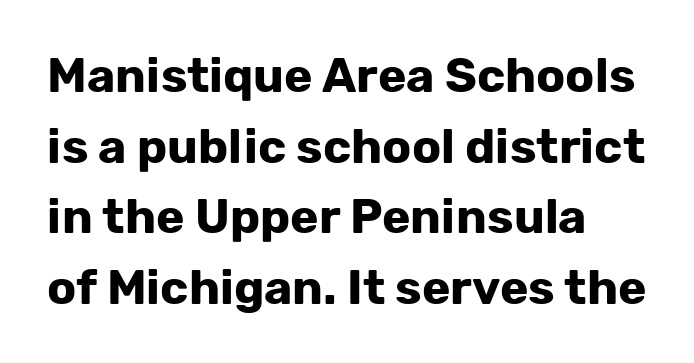
The image shows 48 px bold sans-serif type, upright; set left-aligned, normal line spacing (1.47x), normal letter spacing, not underlined; low stroke contrast and a medium x-height.
